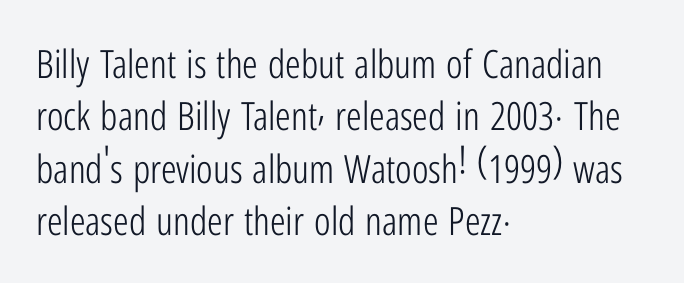
{"serif": "no", "italic": "no", "bold": "no", "weight": "light", "width": "condensed", "stroke_contrast": "low", "x_height": "medium", "monospaced": "no", "underline": "no", "align": "left", "line_spacing": "normal", "line_spacing_ratio": 1.34, "letter_spacing": "normal", "letter_spacing_em": 0.0, "glyph_px": 39}
